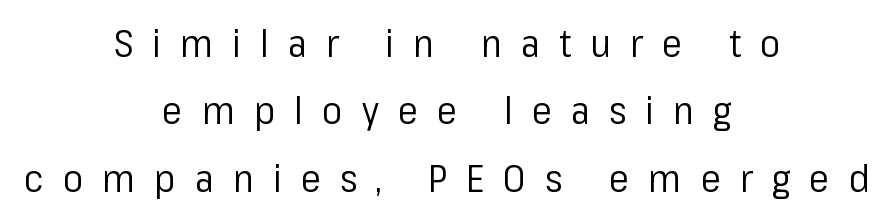
{"serif": "no", "italic": "no", "bold": "no", "weight": "regular", "width": "normal", "stroke_contrast": "low", "x_height": "medium", "monospaced": "no", "underline": "no", "align": "center", "line_spacing_ratio": 1.77, "letter_spacing": "wide", "letter_spacing_em": 0.5, "glyph_px": 38}
